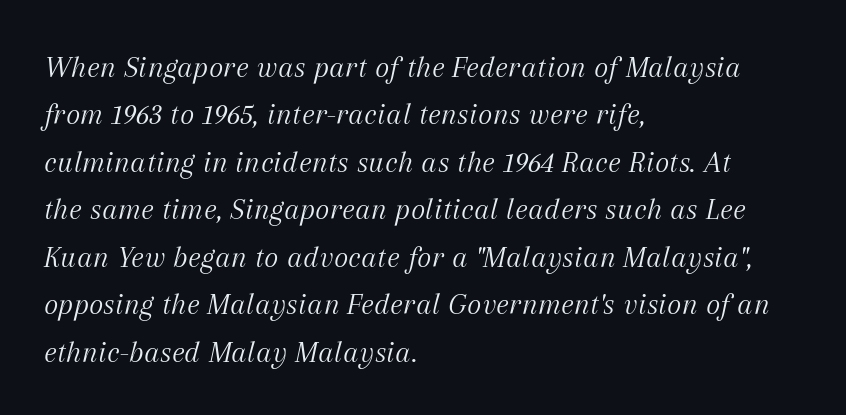
The image shows 31 px light serif type, italic (leaning right); set left-aligned, normal line spacing (1.53x), normal letter spacing, not underlined; medium stroke contrast and a medium x-height.
